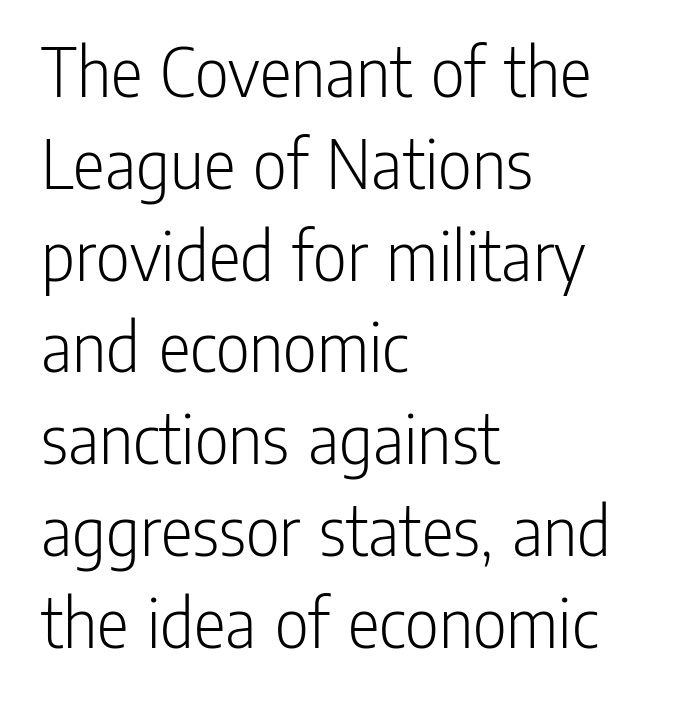
Q: Is the text bold? A: No.
Q: Is the text italic (slanted)? A: No, it is upright.
Q: Is the typeface a serif or a sans-serif typeface? A: Sans-serif.
Q: Is the text underlined? A: No.
Q: How is the paragraph aligned? A: Left-aligned.
Q: Is the spacing between letters normal or unusually wide? A: Normal.
Q: Width (condensed, normal, or wide)? A: Condensed.
Q: Stroke contrast? A: Low.
Q: x-height? A: Medium.
Q: Monospaced? A: No.
